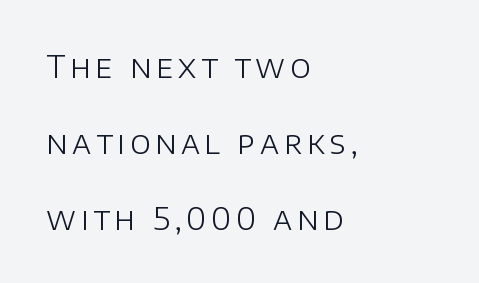
The image shows 31 px light sans-serif type, upright; set left-aligned, loose line spacing (2.45x), not underlined; low stroke contrast and a large x-height.
